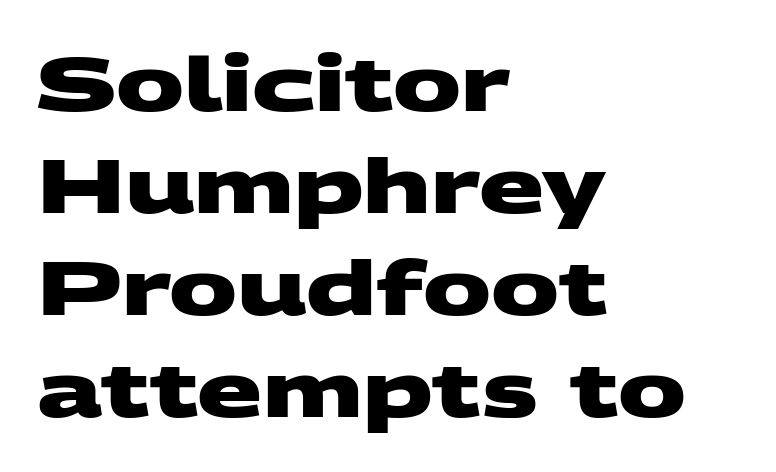
{"serif": "no", "bold": "yes", "weight": "heavy", "width": "wide", "stroke_contrast": "medium", "x_height": "large", "monospaced": "no", "underline": "no", "align": "left", "line_spacing": "normal", "line_spacing_ratio": 1.34, "letter_spacing": "normal", "letter_spacing_em": 0.0, "glyph_px": 76}
